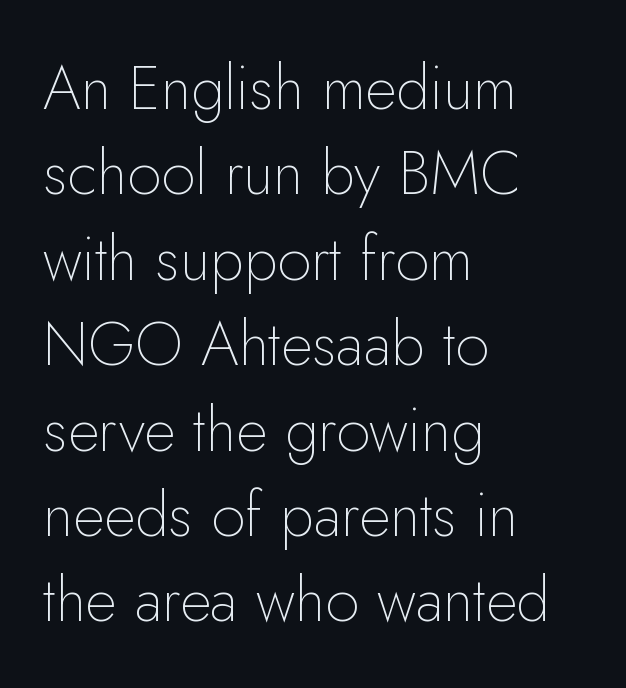
The lines in this sample share a left origin and differ only in where they stop. The letters look calm and open, with moderate or lighter stems. The lettering stays uniformly vertical, giving the passage a roman look. The text was rendered using a sans face with plain stroke endings. If you measured baseline to baseline, you'd find a middling distance. Anything drawn beneath the words? Only blank space.
